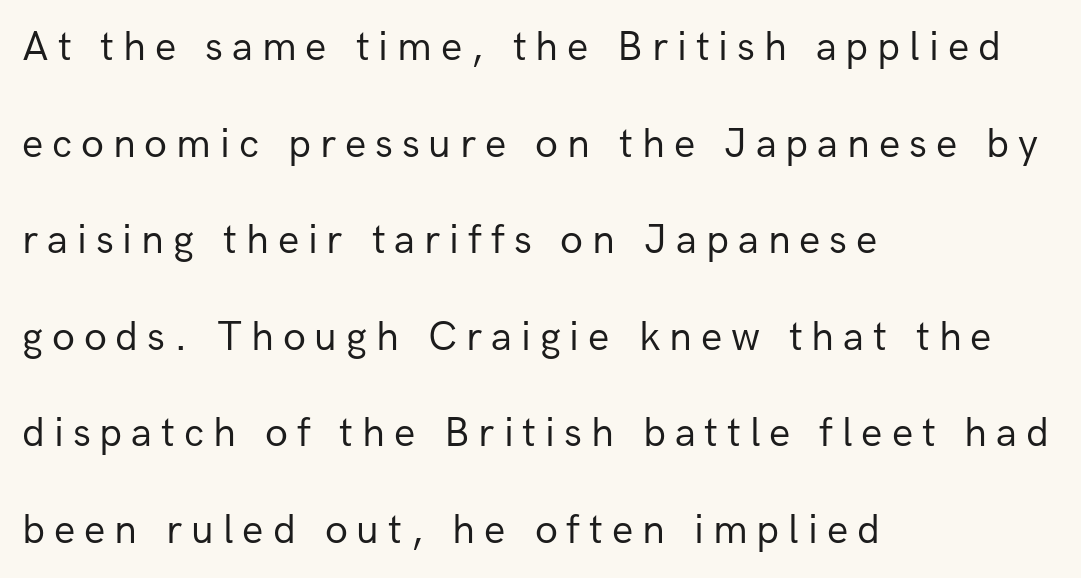
Q: Is the text bold? A: No.
Q: Is the text italic (slanted)? A: No, it is upright.
Q: Is the typeface a serif or a sans-serif typeface? A: Sans-serif.
Q: Is the text underlined? A: No.
Q: How is the paragraph aligned? A: Left-aligned.
Q: Is the spacing between letters normal or unusually wide? A: Unusually wide.
Q: Is the spacing between lines tight, normal or loose? A: Loose.
Q: Width (condensed, normal, or wide)? A: Normal.
Q: Stroke contrast? A: Low.
Q: x-height? A: Medium.
Q: Monospaced? A: No.
